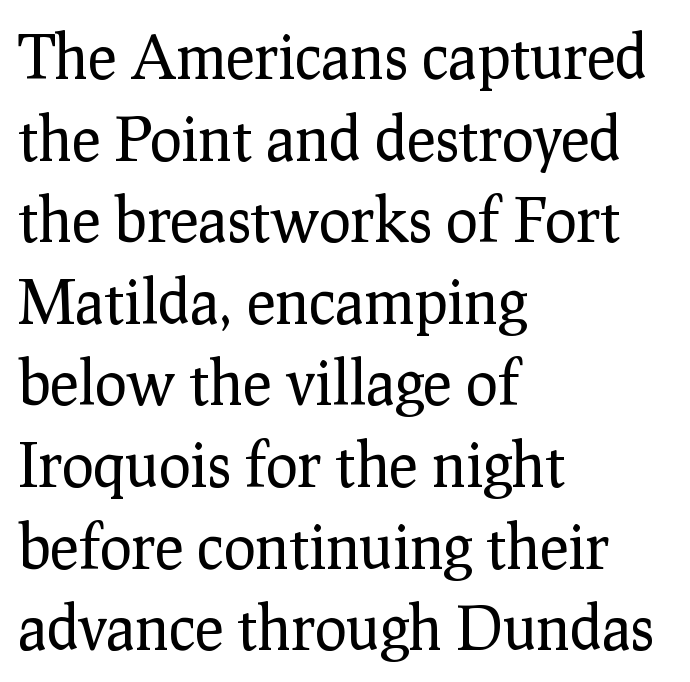
Q: Is the text bold? A: No.
Q: Is the text italic (slanted)? A: No, it is upright.
Q: Is the typeface a serif or a sans-serif typeface? A: Serif.
Q: Is the text underlined? A: No.
Q: How is the paragraph aligned? A: Left-aligned.
Q: Is the spacing between letters normal or unusually wide? A: Normal.
Q: Is the spacing between lines tight, normal or loose? A: Normal.
Q: Width (condensed, normal, or wide)? A: Normal.
Q: Stroke contrast? A: Low.
Q: x-height? A: Medium.
Q: Monospaced? A: No.
